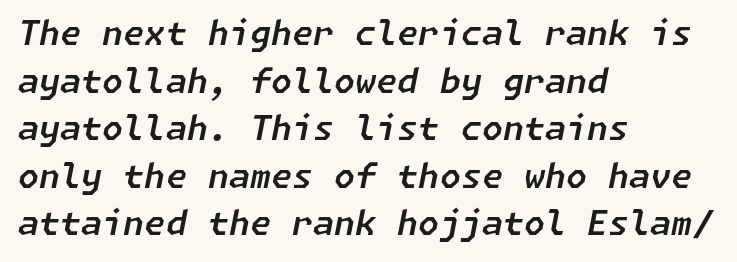
The typography opts for an oblique posture over an upright one. How are the letters spaced? Ordinarily, with no added tracking. Descenders hang freely into open space. This sample keeps an unexceptional amount of space between lines. Each line starts at the same left margin while the right side varies.
